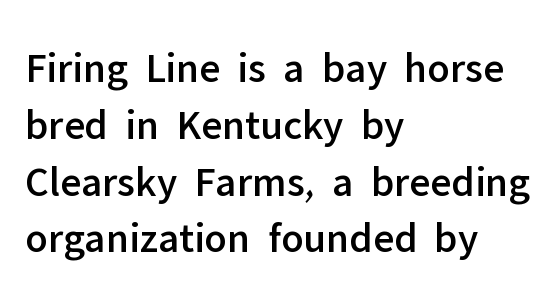
The image shows 43 px sans-serif type, upright; set left-aligned, normal line spacing (1.32x), normal letter spacing, not underlined; low stroke contrast and a medium x-height.
